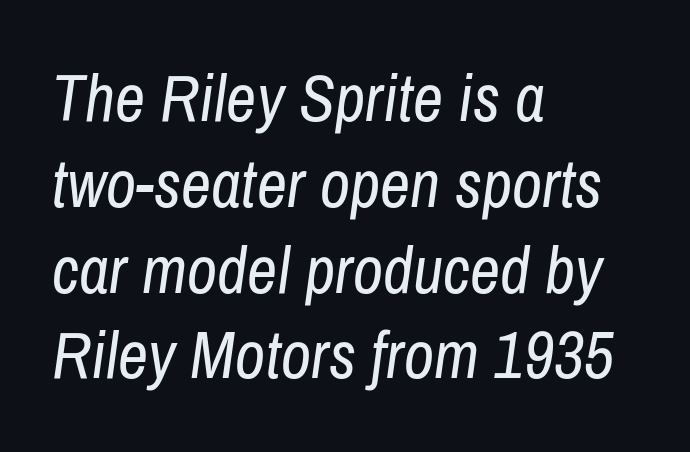
The image shows 66 px regular-weight, condensed type, italic (leaning right); set left-aligned, normal line spacing (1.3x), normal letter spacing, not underlined; low stroke contrast and a medium x-height.
